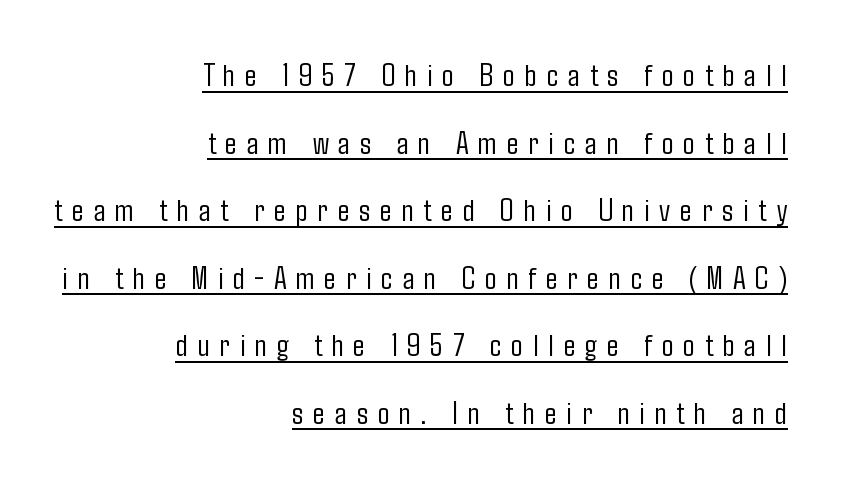
{"serif": "no", "italic": "no", "bold": "no", "weight": "light", "width": "condensed", "stroke_contrast": "low", "x_height": "medium", "monospaced": "no", "underline": "yes", "align": "right", "line_spacing": "loose", "line_spacing_ratio": 2.11, "letter_spacing": "wide", "letter_spacing_em": 0.3, "glyph_px": 32}
